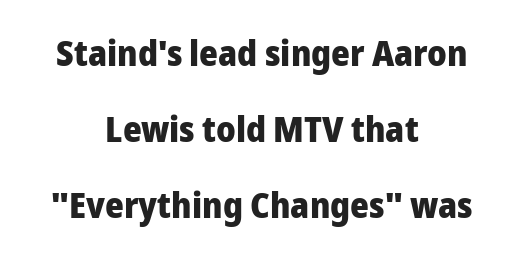
{"serif": "no", "italic": "no", "bold": "yes", "weight": "heavy", "width": "normal", "stroke_contrast": "low", "x_height": "medium", "monospaced": "no", "underline": "no", "align": "center", "line_spacing": "loose", "line_spacing_ratio": 2.11, "letter_spacing": "normal", "letter_spacing_em": 0.0, "glyph_px": 36}
